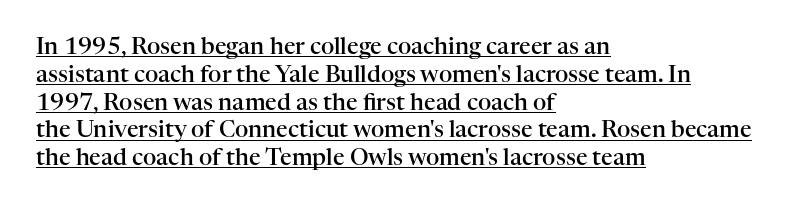
Q: Is the text bold? A: Semi-bold.
Q: Is the text italic (slanted)? A: No, it is upright.
Q: Is the text underlined? A: Yes.
Q: How is the paragraph aligned? A: Left-aligned.
Q: Is the spacing between letters normal or unusually wide? A: Normal.
